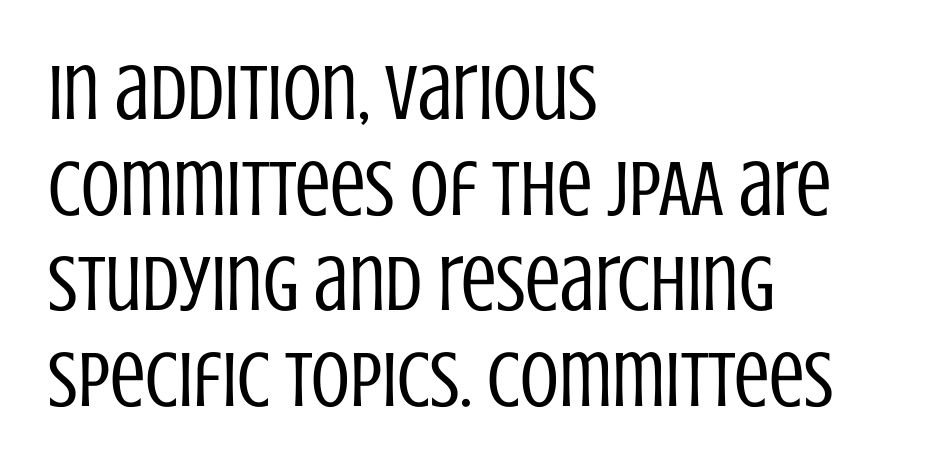
Classification — sans serif. Descender tails drop into unmarked territory. It's the straight-up-and-down kind of type. A typesetter would call this proportional, since set widths differ per character. Is the type heavy? It reads as light-to-regular instead. A student would call this left alignment; a typographer would say flush left, rag right.
